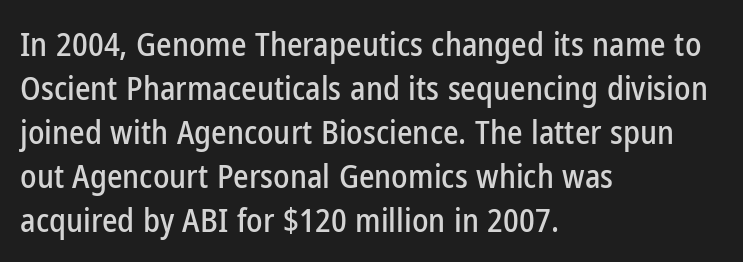
{"serif": "no", "italic": "no", "width": "condensed", "stroke_contrast": "low", "x_height": "medium", "monospaced": "no", "underline": "no", "align": "left", "line_spacing": "normal", "line_spacing_ratio": 1.33, "letter_spacing": "normal", "letter_spacing_em": 0.0, "glyph_px": 33}
